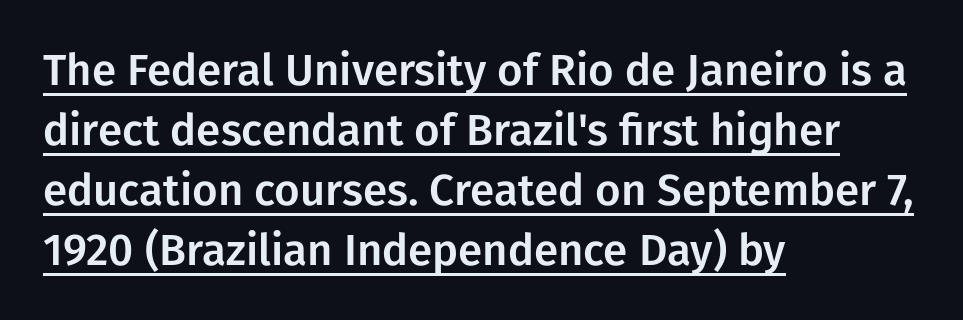
Q: Is the text italic (slanted)? A: No, it is upright.
Q: Is the typeface a serif or a sans-serif typeface? A: Sans-serif.
Q: Is the text underlined? A: Yes.
Q: How is the paragraph aligned? A: Left-aligned.
Q: Is the spacing between letters normal or unusually wide? A: Normal.
Q: Is the spacing between lines tight, normal or loose? A: Normal.
Q: Width (condensed, normal, or wide)? A: Normal.
Q: Stroke contrast? A: Low.
Q: x-height? A: Medium.
Q: Monospaced? A: No.
